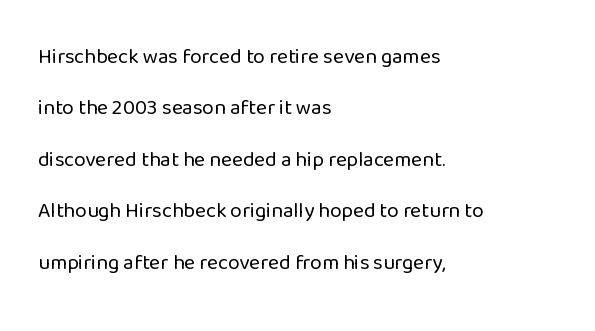
The image shows 21 px text type, upright; set left-aligned, loose line spacing (2.45x), normal letter spacing, not underlined.
